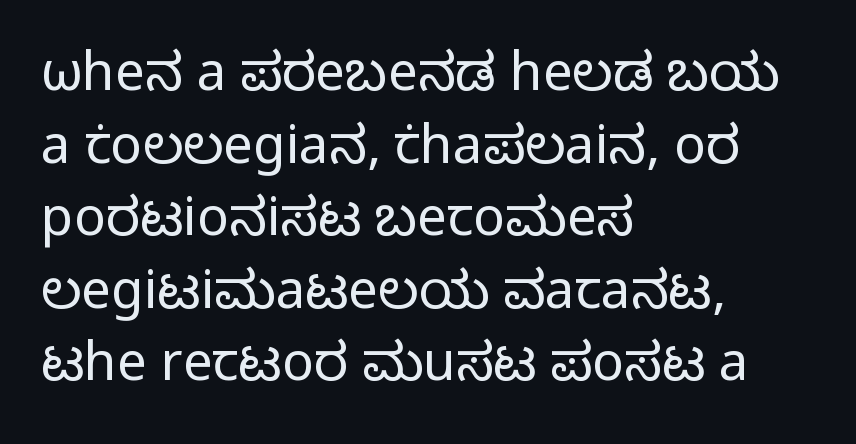
Grotesque or geometric, the face here clearly has no serifs. Letters rest on an invisible, unmarked baseline. Baseline-to-baseline distance is the conventional proportion of letter height. This rendering uses left alignment, leaving the right contour irregular.
